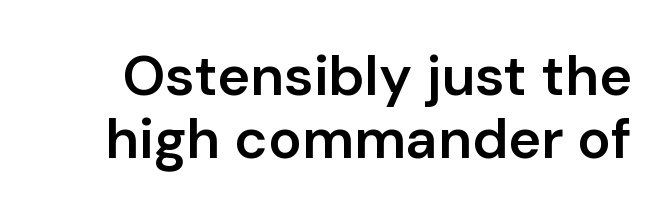
The image shows 56 px semibold sans-serif type, upright; set tight line spacing (1.13x), normal letter spacing, not underlined; low stroke contrast and a medium x-height.
